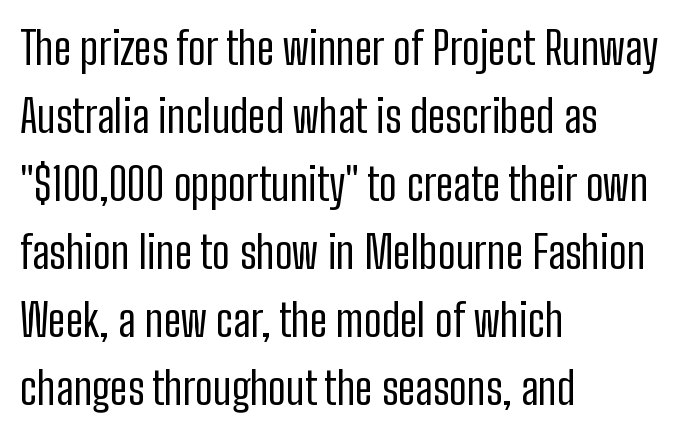
The image shows 45 px regular-weight, condensed sans-serif type, upright; set left-aligned, normal line spacing (1.51x), normal letter spacing, not underlined; low stroke contrast and a medium x-height.
